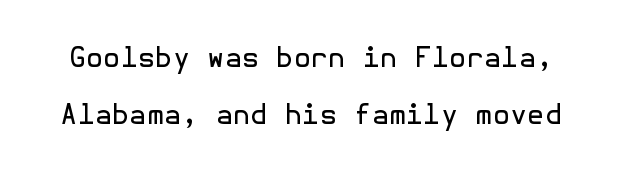
The image shows 28 px regular-weight sans-serif type, upright; set loose line spacing (2.03x), normal letter spacing, not underlined; a medium x-height.
